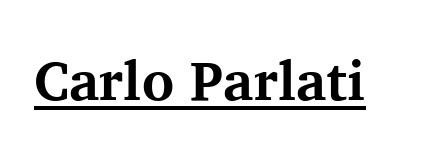
{"serif": "yes", "italic": "no", "bold": "yes", "weight": "bold", "width": "normal", "stroke_contrast": "medium", "x_height": "medium", "monospaced": "no", "underline": "yes", "letter_spacing": "normal", "letter_spacing_em": 0.0, "glyph_px": 55}
